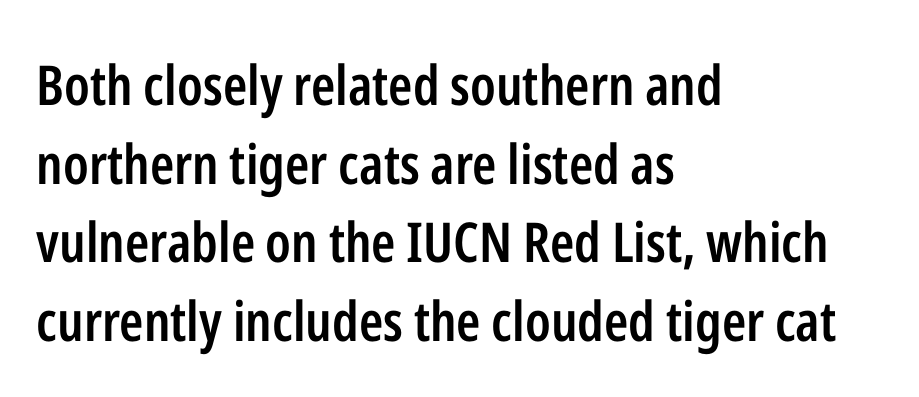
Q: Is the text bold? A: Semi-bold.
Q: Is the text italic (slanted)? A: No, it is upright.
Q: Is the typeface a serif or a sans-serif typeface? A: Sans-serif.
Q: Is the text underlined? A: No.
Q: How is the paragraph aligned? A: Left-aligned.
Q: Is the spacing between letters normal or unusually wide? A: Normal.
Q: Is the spacing between lines tight, normal or loose? A: Normal.
Q: Width (condensed, normal, or wide)? A: Condensed.
Q: Stroke contrast? A: Low.
Q: x-height? A: Medium.
Q: Monospaced? A: No.
